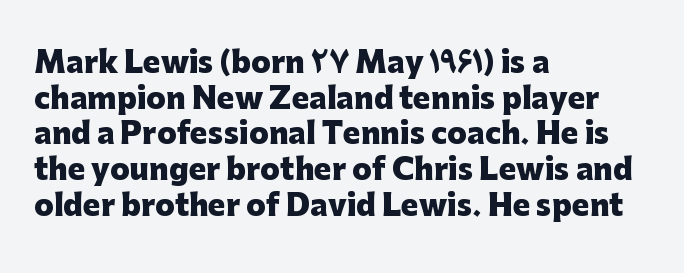
{"serif": "no", "italic": "no", "bold": "yes", "weight": "heavy", "width": "normal", "stroke_contrast": "low", "x_height": "medium", "monospaced": "no", "underline": "no", "align": "left", "line_spacing_ratio": 1.23, "letter_spacing": "normal", "letter_spacing_em": 0.0, "glyph_px": 29}
